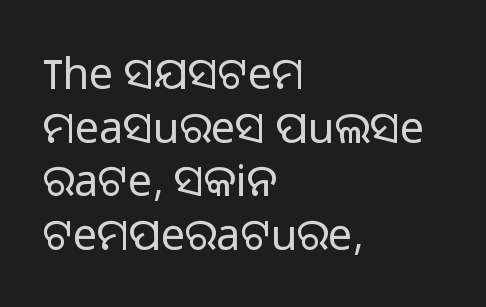
{"serif": "no", "italic": "no", "bold": "no", "weight": "light", "width": "normal", "stroke_contrast": "low", "x_height": "medium", "monospaced": "no", "underline": "no", "align": "left", "line_spacing": "normal", "line_spacing_ratio": 1.25, "letter_spacing": "normal", "letter_spacing_em": 0.0, "glyph_px": 43}
